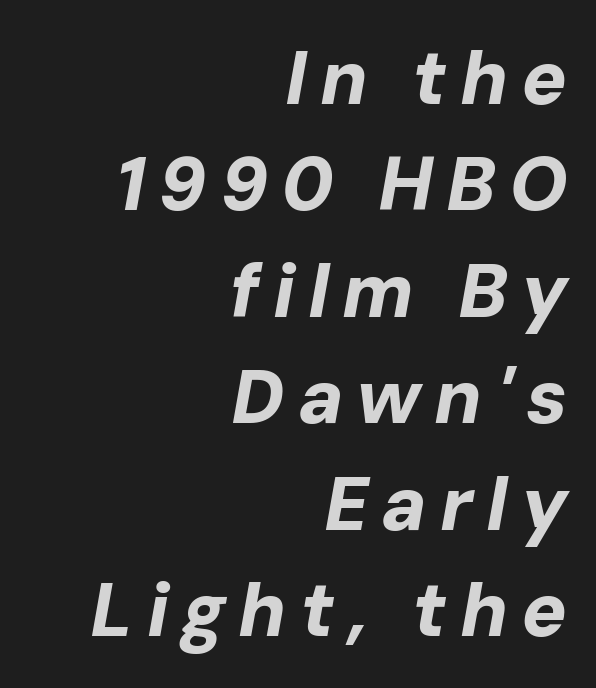
The image shows 76 px bold type, italic (leaning right); set right-aligned, normal line spacing (1.4x), not underlined; low stroke contrast and a medium x-height.
